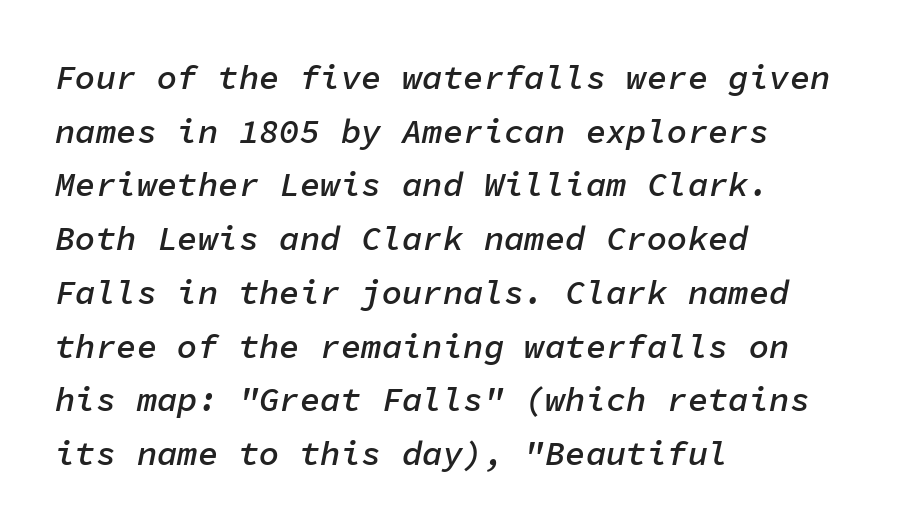
The image shows 34 px semibold type, italic (leaning right), monospaced; set left-aligned, normal line spacing (1.58x), normal letter spacing, not underlined; low stroke contrast and a medium x-height.
